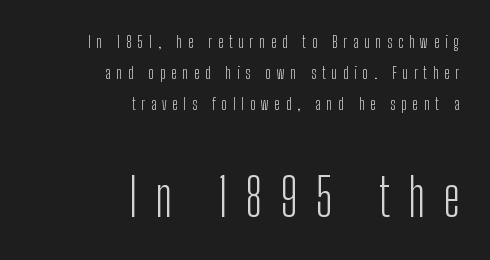
Caption: face not bold, strokes unweighted. Looks like regular typesetting: each glyph gets only the width it needs. A typesetter would mark this as roman, not italic. The letters carry no serifs — their stems end cleanly without finishing strokes. This rendering widens character spacing well past its baseline value. The space directly below the letters is spotless.
